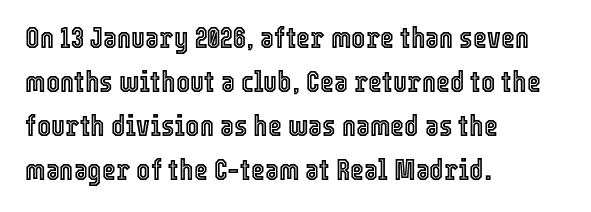
{"italic": "no", "width": "condensed", "x_height": "medium", "monospaced": "no", "underline": "no", "align": "left", "line_spacing": "normal", "line_spacing_ratio": 1.47, "letter_spacing": "normal", "letter_spacing_em": 0.0, "glyph_px": 30}
